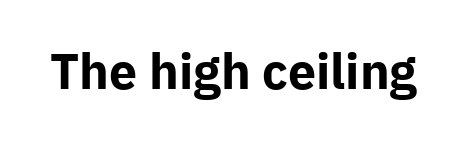
{"serif": "no", "italic": "no", "bold": "yes", "weight": "bold", "width": "normal", "stroke_contrast": "low", "x_height": "medium", "monospaced": "no", "underline": "no", "letter_spacing": "normal", "letter_spacing_em": 0.0, "glyph_px": 50}
